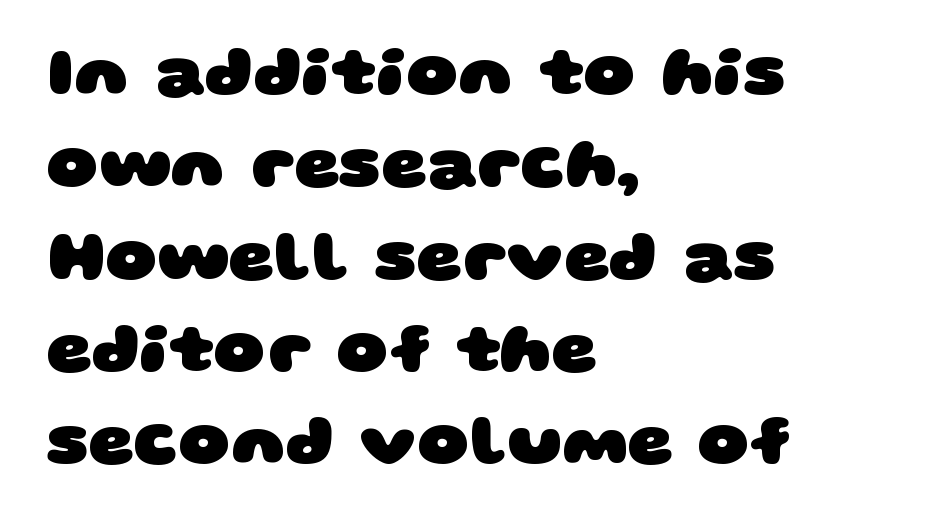
{"serif": "no", "bold": "yes", "weight": "heavy", "width": "wide", "stroke_contrast": "low", "x_height": "large", "monospaced": "no", "underline": "no", "align": "left", "line_spacing": "normal", "line_spacing_ratio": 1.3, "letter_spacing": "normal", "letter_spacing_em": 0.0, "glyph_px": 71}
